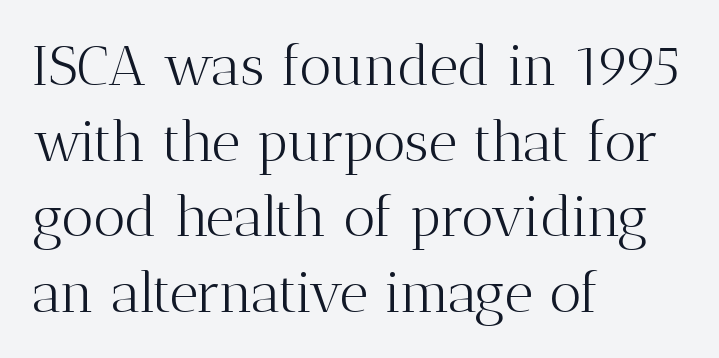
These lines sit exactly where default settings would place them. Counters stay open thanks to moderate or lighter strokes. Do the letters lean? They stand straight. A typesetter would call this proportional, since set widths differ per character.
